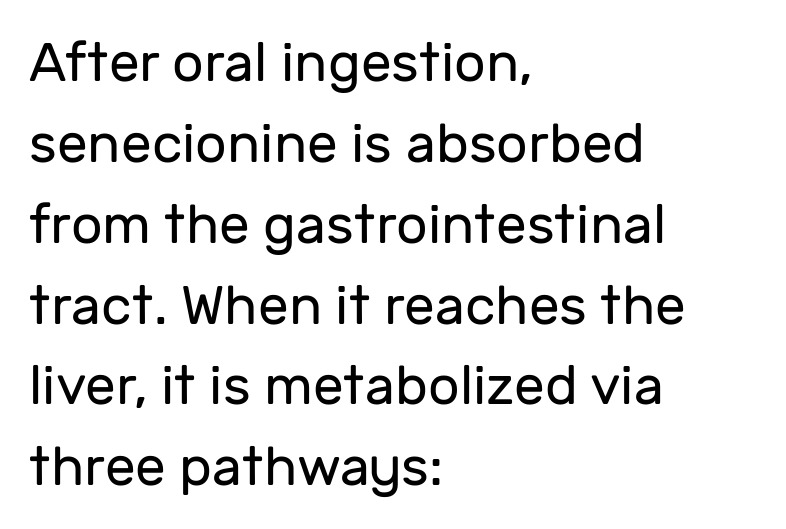
{"serif": "no", "italic": "no", "bold": "no", "weight": "regular", "width": "normal", "stroke_contrast": "low", "x_height": "medium", "monospaced": "no", "underline": "no", "align": "left", "line_spacing": "normal", "line_spacing_ratio": 1.47, "letter_spacing": "normal", "letter_spacing_em": 0.0, "glyph_px": 55}
